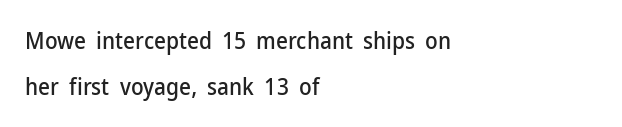
The image shows 23 px text type, upright; set left-aligned, loose line spacing (1.98x), normal letter spacing, not underlined.
